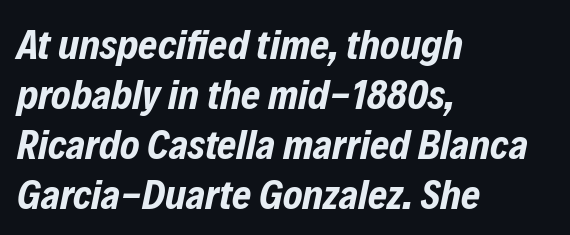
Q: Is the text bold? A: Yes.
Q: Is the text italic (slanted)? A: Yes, it leans right by about 12 degrees.
Q: Is the text underlined? A: No.
Q: How is the paragraph aligned? A: Left-aligned.
Q: Is the spacing between letters normal or unusually wide? A: Normal.
Q: Width (condensed, normal, or wide)? A: Condensed.
Q: Stroke contrast? A: Low.
Q: x-height? A: Medium.
Q: Monospaced? A: No.
